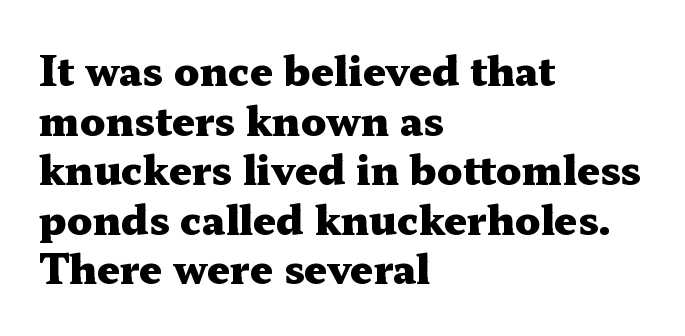
The letters sit at their default tracking, neither squeezed nor spread. Does the type have serifs? Yes, each stem ends in a small foot. Ordinary non-slanted type is in use. Stroke thickness is high; the sample reads as a true bold. The area under the type is left untouched. The passage shown is typed in a proportional face where columns would drift.
